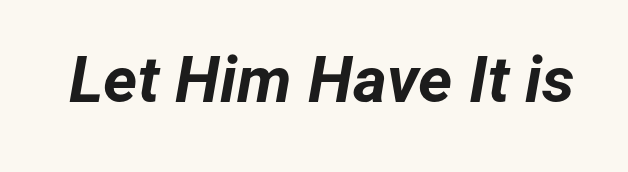
Q: Is the text bold? A: Yes.
Q: Is the text italic (slanted)? A: Yes, it leans right by about 12 degrees.
Q: Is the text underlined? A: No.
Q: Is the spacing between letters normal or unusually wide? A: Normal.
Q: Width (condensed, normal, or wide)? A: Normal.
Q: Stroke contrast? A: Low.
Q: x-height? A: Medium.
Q: Monospaced? A: No.
